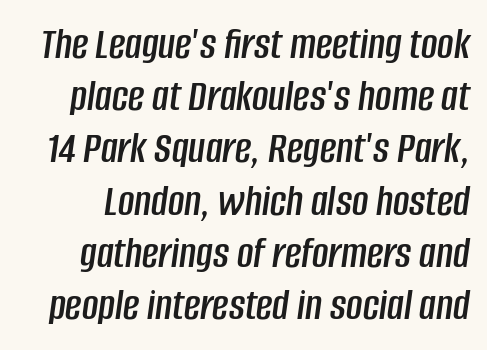
The image shows 45 px condensed type, italic (leaning right); set line spacing 1.16x, normal letter spacing, not underlined; low stroke contrast and a large x-height.
